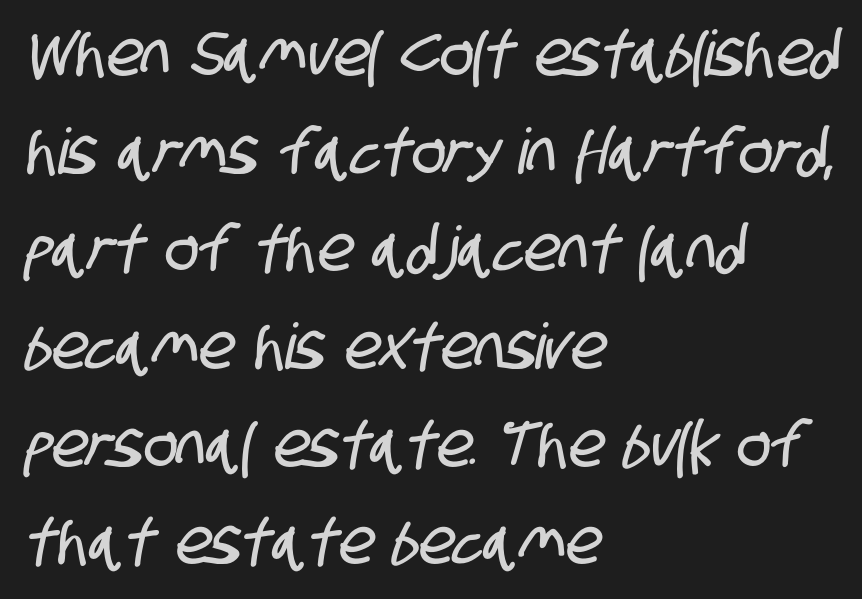
The text block is weighted toward the left margin, trailing off unevenly rightward. Looks like regular typesetting: each glyph gets only the width it needs. Decoration check: the copy has no underline. There is no visible air inserted between adjacent glyphs. Examine the stroke ends and you'll find no serifs. The lines sit at an ordinary, default distance from one another.
